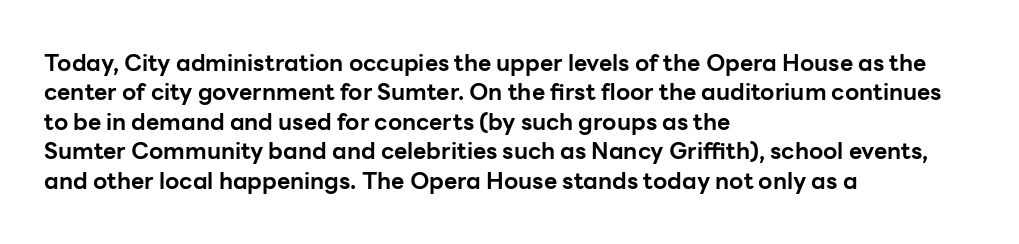
{"italic": "no", "bold": "yes", "underline": "no", "align": "left", "line_spacing": "normal", "line_spacing_ratio": 1.28, "letter_spacing": "normal", "letter_spacing_em": 0.0, "glyph_px": 23}
